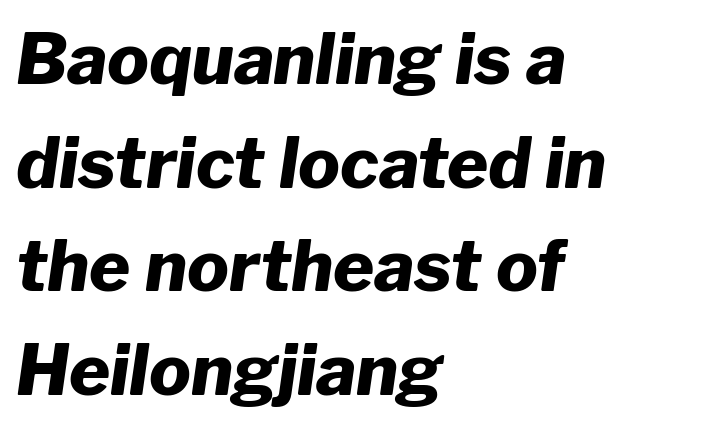
Quick note: interline space is typical. The face used here has a pronounced slope to its letters. Look at the tracking — it's just the regular setting, nothing added. Heavy-handed strokes throughout: this text is bold.
